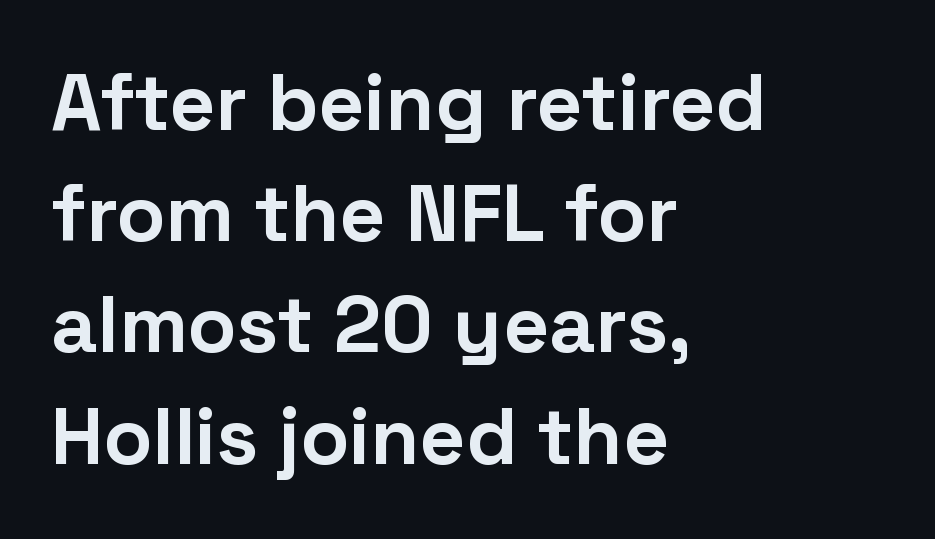
Q: Is the text bold? A: Yes.
Q: Is the text italic (slanted)? A: No, it is upright.
Q: Is the typeface a serif or a sans-serif typeface? A: Sans-serif.
Q: Is the text underlined? A: No.
Q: How is the paragraph aligned? A: Left-aligned.
Q: Is the spacing between letters normal or unusually wide? A: Normal.
Q: Is the spacing between lines tight, normal or loose? A: Normal.
Q: Width (condensed, normal, or wide)? A: Normal.
Q: Stroke contrast? A: Low.
Q: x-height? A: Medium.
Q: Monospaced? A: No.
